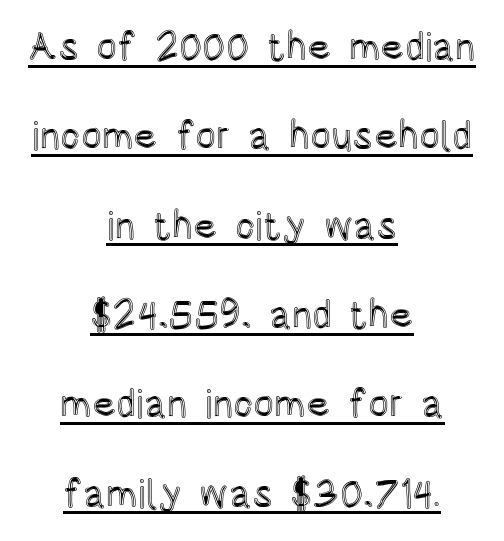
{"italic": "no", "width": "condensed", "x_height": "large", "monospaced": "no", "underline": "yes", "align": "center", "line_spacing": "loose", "line_spacing_ratio": 2.29, "letter_spacing": "normal", "letter_spacing_em": 0.0, "glyph_px": 39}
